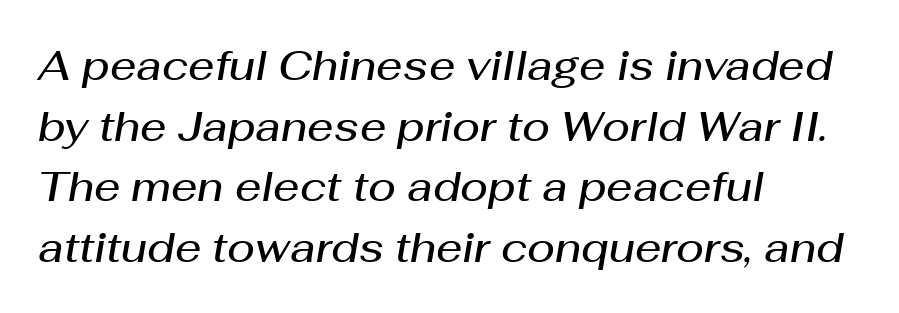
Plain, unruled lines of type. What's the leading like? Ordinary, nothing unusual. Characters are canted at an angle relative to the baseline's perpendicular. Every row of glyphs begins at an identical x-position on the left. The letterforms sit shoulder to shoulder at normal distance.
